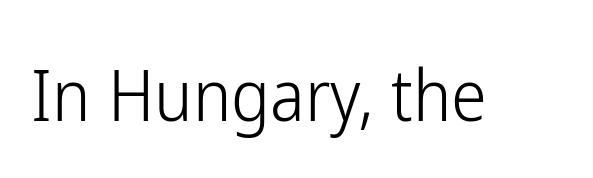
The image shows 72 px light, condensed sans-serif type, upright; set normal letter spacing, not underlined; low stroke contrast and a medium x-height.
